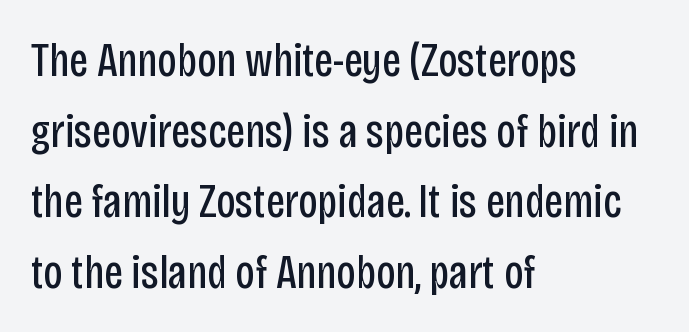
The image shows 48 px regular-weight, condensed sans-serif type, upright; set left-aligned, normal line spacing (1.47x), normal letter spacing, not underlined; low stroke contrast and a large x-height.
